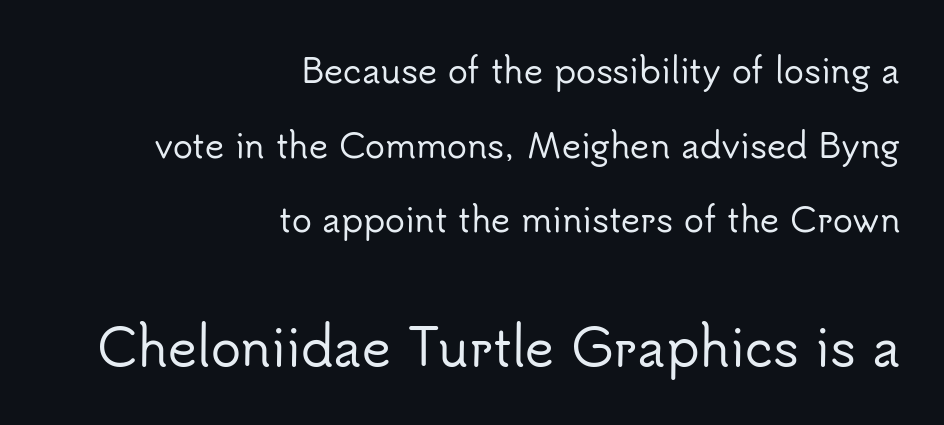
The image shows 50 px sans-serif type, upright; set right-aligned, loose line spacing (2.26x), normal letter spacing, not underlined; the second (bottom) block is 1.52x larger; low stroke contrast and a small x-height.
